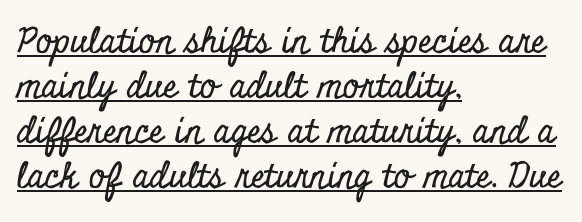
The image shows 35 px condensed serif type; set left-aligned, normal line spacing (1.29x), normal letter spacing, underlined; low stroke contrast and a small x-height.
